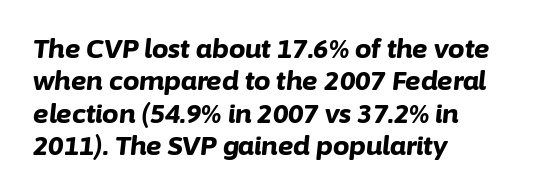
Q: Is the text bold? A: Yes.
Q: Is the text italic (slanted)? A: Yes, it leans right by about 6 degrees.
Q: Is the text underlined? A: No.
Q: How is the paragraph aligned? A: Left-aligned.
Q: Is the spacing between letters normal or unusually wide? A: Normal.
Q: Is the spacing between lines tight, normal or loose? A: Normal.
